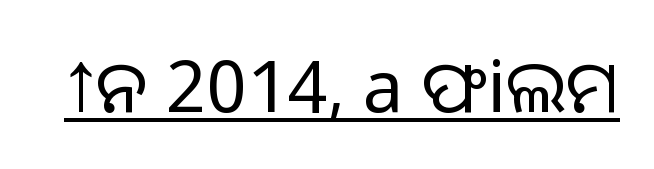
{"serif": "no", "italic": "no", "bold": "no", "weight": "light", "width": "normal", "stroke_contrast": "low", "x_height": "medium", "monospaced": "no", "underline": "yes", "letter_spacing": "normal", "letter_spacing_em": 0.0, "glyph_px": 72}
